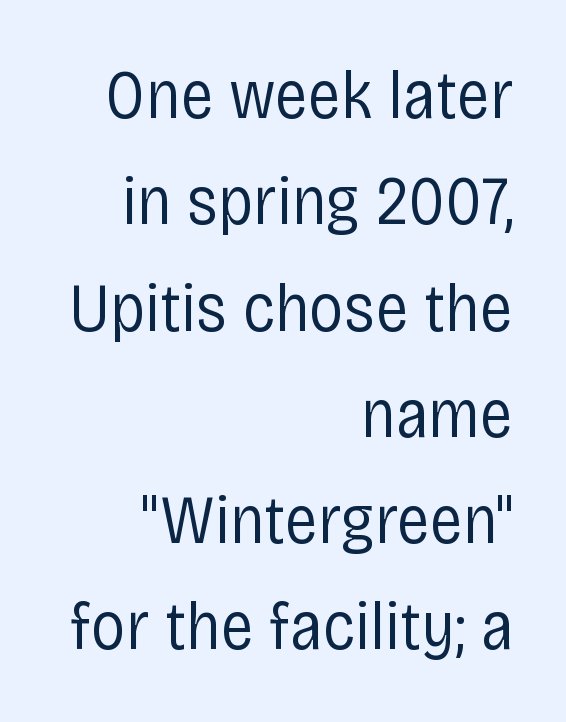
The image shows 69 px regular-weight, condensed sans-serif type, upright; set right-aligned, normal line spacing (1.54x), normal letter spacing, not underlined; low stroke contrast and a large x-height.
